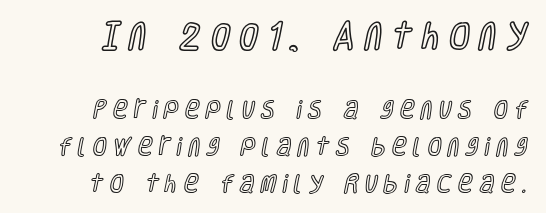
Each letter keeps its own natural width here, so spacing adapts to shape. The rendering inserts visible extra space after every character. Honestly, there is no underline to notice here at all. Whoever set this made the first block the dominant, larger element.
